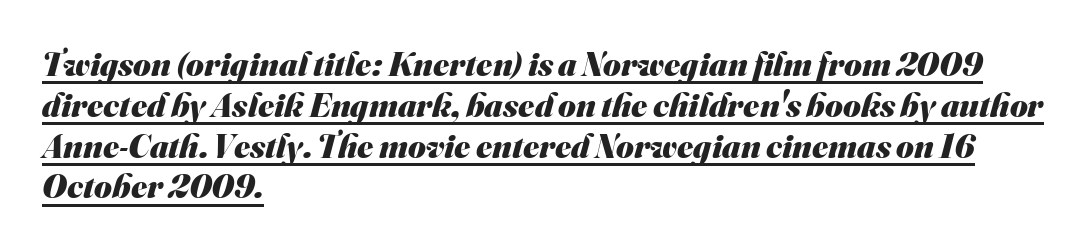
Q: Is the text bold? A: Yes.
Q: Is the typeface a serif or a sans-serif typeface? A: Sans-serif.
Q: Is the text underlined? A: Yes.
Q: How is the paragraph aligned? A: Left-aligned.
Q: Is the spacing between letters normal or unusually wide? A: Normal.
Q: Width (condensed, normal, or wide)? A: Normal.
Q: Stroke contrast? A: Medium.
Q: x-height? A: Small.
Q: Monospaced? A: No.
